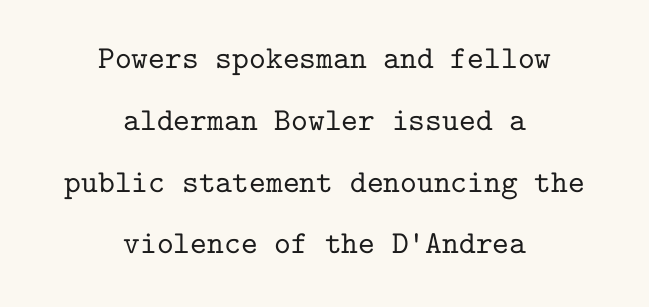
Q: Is the text italic (slanted)? A: No, it is upright.
Q: Is the typeface a serif or a sans-serif typeface? A: Serif.
Q: Is the text underlined? A: No.
Q: How is the paragraph aligned? A: Centered.
Q: Is the spacing between letters normal or unusually wide? A: Normal.
Q: Is the spacing between lines tight, normal or loose? A: Loose.
Q: Width (condensed, normal, or wide)? A: Normal.
Q: Stroke contrast? A: Low.
Q: x-height? A: Medium.
Q: Monospaced? A: Yes.
